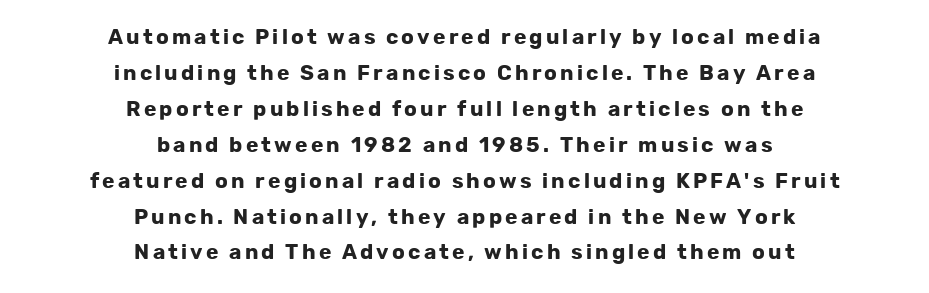
Check under the words: just untouched page. Vertical strokes here are truly vertical. Weight check: bold — yes, fully. Horizontally, the lines are justified to the midpoint only.
